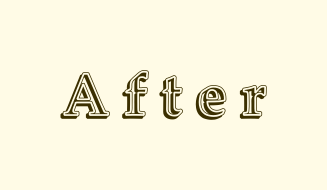
The image shows 60 px text type, upright; set unusually wide letter spacing (+0.23 em), not underlined; a medium x-height.
